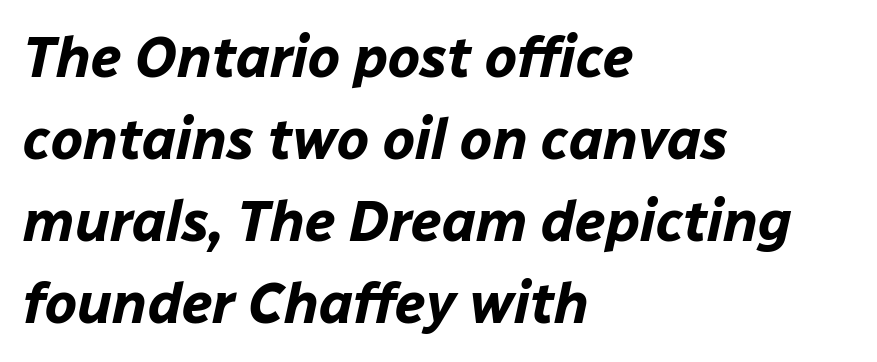
The image shows 57 px bold type, italic (leaning right); set left-aligned, normal line spacing (1.44x), normal letter spacing, not underlined; low stroke contrast and a medium x-height.
